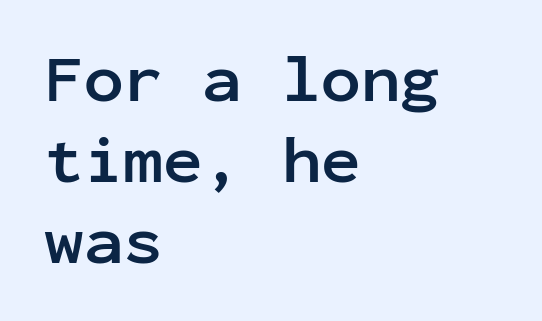
Typographic density is high because the face is bold. Think of a typewriter: that constant character pitch is what you see here. Unlike a traditional serif, this face leaves its strokes unadorned. Vertical strokes here are truly vertical.
